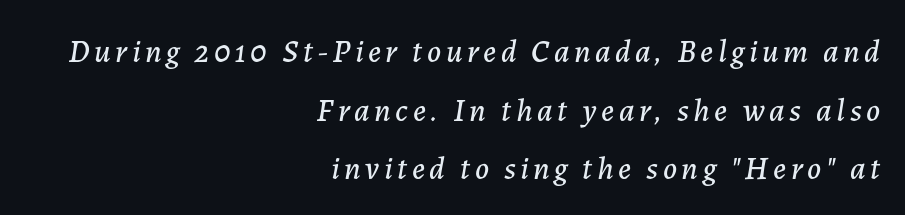
The image shows 32 px text type, italic (leaning right); set right-aligned, line spacing 1.83x, not underlined; low stroke contrast and a medium x-height.
